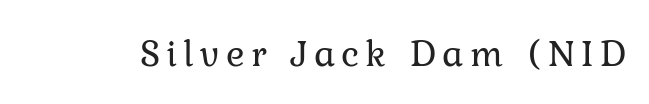
Q: Is the text bold? A: No.
Q: Is the text italic (slanted)? A: No, it is upright.
Q: Is the typeface a serif or a sans-serif typeface? A: Serif.
Q: Is the text underlined? A: No.
Q: Width (condensed, normal, or wide)? A: Normal.
Q: Stroke contrast? A: Low.
Q: x-height? A: Medium.
Q: Monospaced? A: No.
